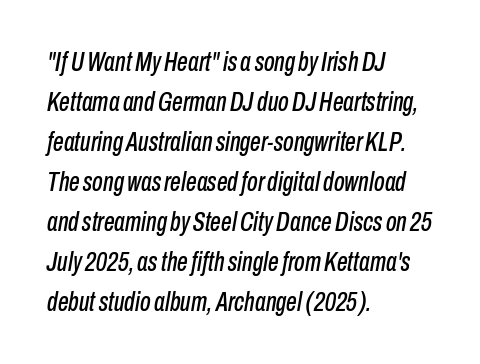
The image shows 27 px text type, italic (leaning right); set left-aligned, normal line spacing (1.48x), normal letter spacing, not underlined.
